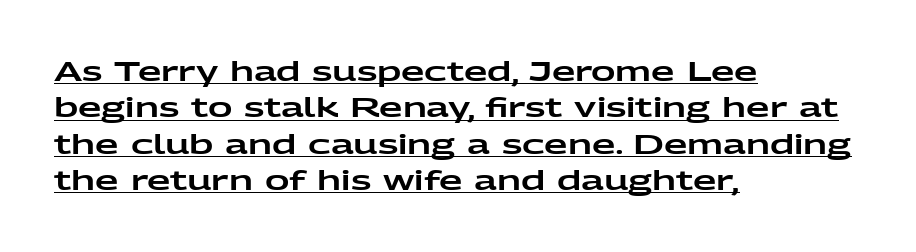
{"italic": "no", "underline": "yes", "align": "left", "line_spacing": "normal", "line_spacing_ratio": 1.35, "letter_spacing": "normal", "letter_spacing_em": 0.0, "glyph_px": 27}
